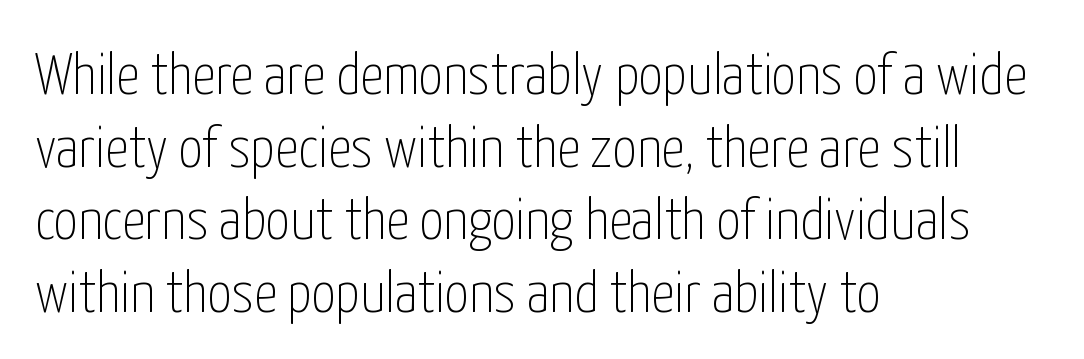
The image shows 59 px thin, condensed sans-serif type, upright; set left-aligned, line spacing 1.23x, normal letter spacing, not underlined; low stroke contrast and a medium x-height.
